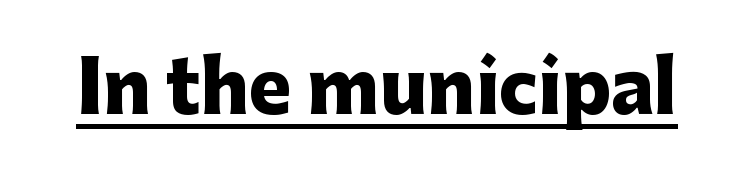
Q: Is the text bold? A: Yes.
Q: Is the text italic (slanted)? A: No, it is upright.
Q: Is the typeface a serif or a sans-serif typeface? A: Sans-serif.
Q: Is the text underlined? A: Yes.
Q: Is the spacing between letters normal or unusually wide? A: Normal.
Q: Width (condensed, normal, or wide)? A: Normal.
Q: Stroke contrast? A: Low.
Q: x-height? A: Medium.
Q: Monospaced? A: No.
